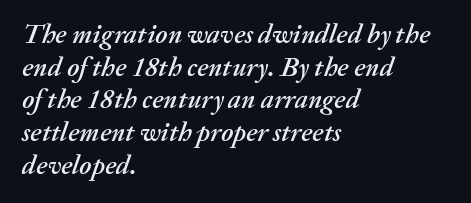
Q: Is the text italic (slanted)? A: Yes, it leans right by about 20 degrees.
Q: Is the text underlined? A: No.
Q: How is the paragraph aligned? A: Left-aligned.
Q: Is the spacing between letters normal or unusually wide? A: Normal.
